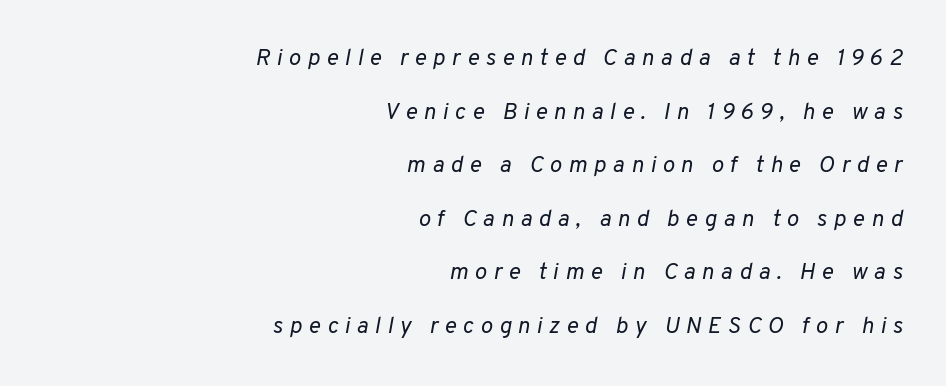
Q: Is the text bold? A: No.
Q: Is the text italic (slanted)? A: Yes, it leans right by about 10 degrees.
Q: Is the text underlined? A: No.
Q: How is the paragraph aligned? A: Right-aligned.
Q: Is the spacing between letters normal or unusually wide? A: Unusually wide.
Q: Is the spacing between lines tight, normal or loose? A: Loose.
